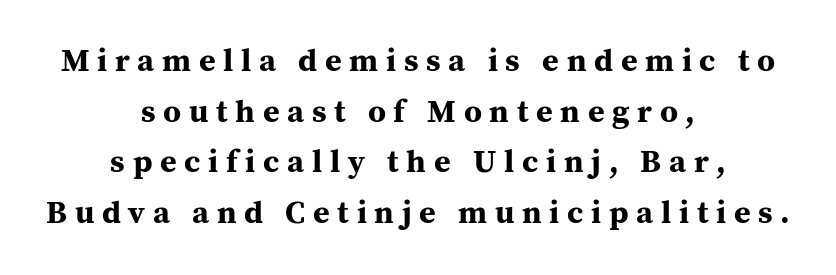
Q: Is the text bold? A: Yes.
Q: Is the text italic (slanted)? A: No, it is upright.
Q: Is the typeface a serif or a sans-serif typeface? A: Serif.
Q: Is the text underlined? A: No.
Q: How is the paragraph aligned? A: Centered.
Q: Is the spacing between letters normal or unusually wide? A: Unusually wide.
Q: Is the spacing between lines tight, normal or loose? A: Normal.
Q: Width (condensed, normal, or wide)? A: Normal.
Q: Stroke contrast? A: Medium.
Q: x-height? A: Medium.
Q: Monospaced? A: No.
